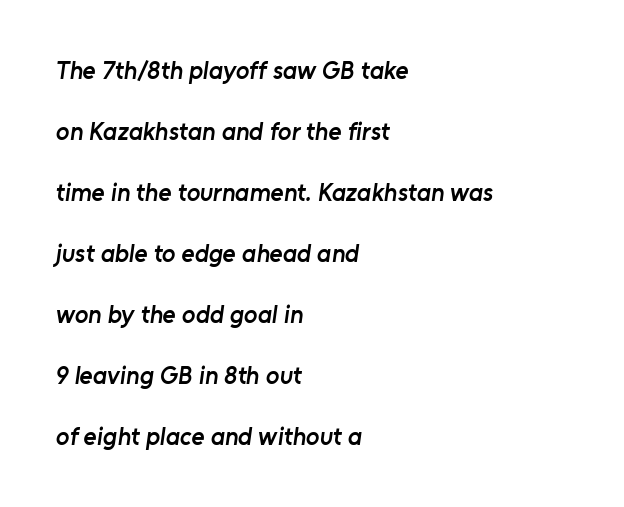
Regarding leading, the lines here are spaced well apart. The strip under each line holds only bare page. Spacing between characters is what you'd get straight out of the box. Teacher's note: observe the even left margin — that is flush-left alignment.
